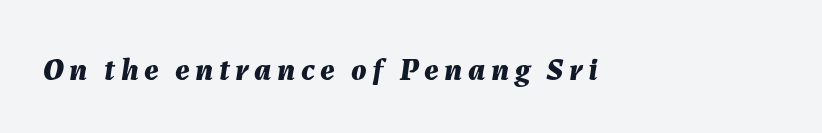
Q: Is the text bold? A: Yes.
Q: Is the text italic (slanted)? A: Yes, it leans right by about 7 degrees.
Q: Is the text underlined? A: No.
Q: Width (condensed, normal, or wide)? A: Normal.
Q: Stroke contrast? A: Medium.
Q: x-height? A: Medium.
Q: Monospaced? A: No.
